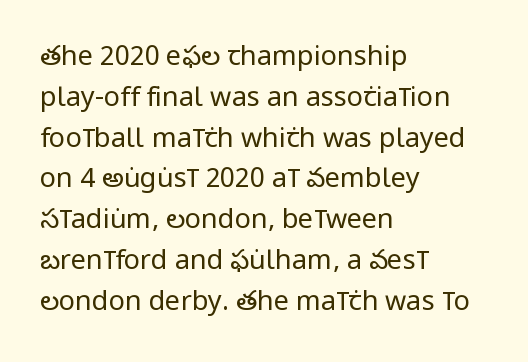
The passage shown stacks its lines at a standard gap. Plain, unruled lines of type. Summary of weight: not heavy and not bold. The rendering keeps characters at their native spacing. Notice how the stems are strictly vertical — no italics here.
